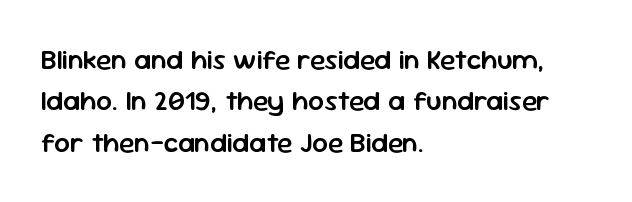
Q: Is the text bold? A: Semi-bold.
Q: Is the text italic (slanted)? A: No, it is upright.
Q: Is the typeface a serif or a sans-serif typeface? A: Sans-serif.
Q: Is the text underlined? A: No.
Q: How is the paragraph aligned? A: Left-aligned.
Q: Is the spacing between letters normal or unusually wide? A: Normal.
Q: Is the spacing between lines tight, normal or loose? A: Normal.
Q: Width (condensed, normal, or wide)? A: Normal.
Q: Stroke contrast? A: Low.
Q: x-height? A: Medium.
Q: Monospaced? A: No.
